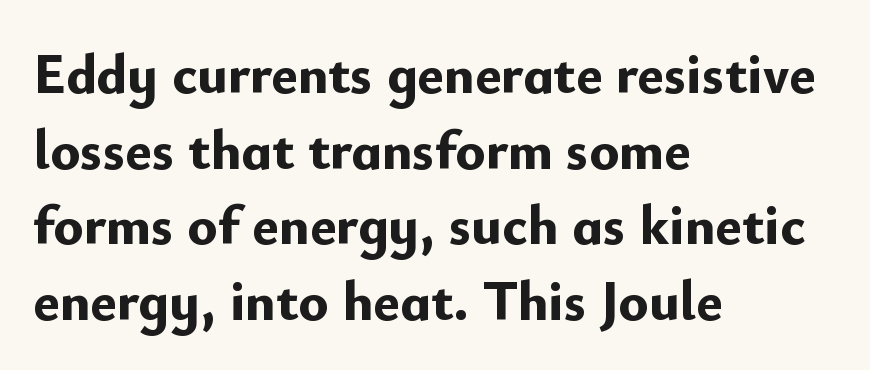
The image shows 56 px bold sans-serif type, upright; set left-aligned, normal line spacing (1.35x), normal letter spacing, not underlined; low stroke contrast and a small x-height.
